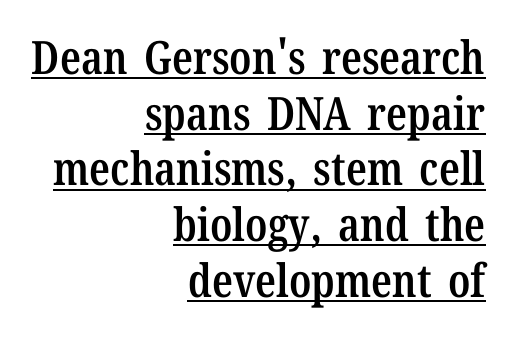
The image shows 46 px semibold, condensed serif type, upright; set right-aligned, line spacing 1.21x, normal letter spacing, underlined; low stroke contrast and a medium x-height.
